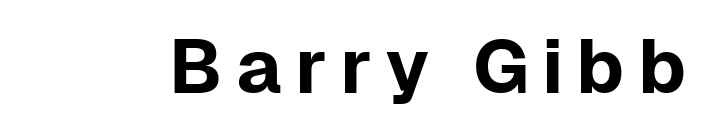
The image shows 76 px sans-serif type, upright; set not underlined; low stroke contrast and a medium x-height.
